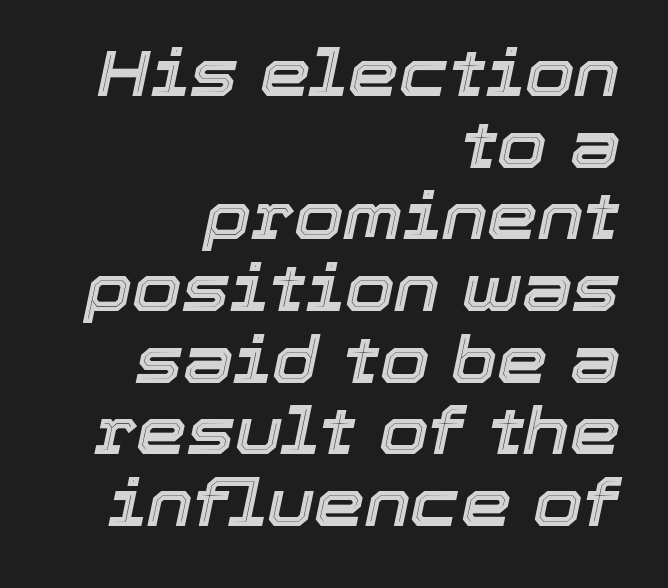
The image shows 64 px text type, italic (leaning right); set right-aligned, tight line spacing (1.12x), normal letter spacing, not underlined; a medium x-height.
